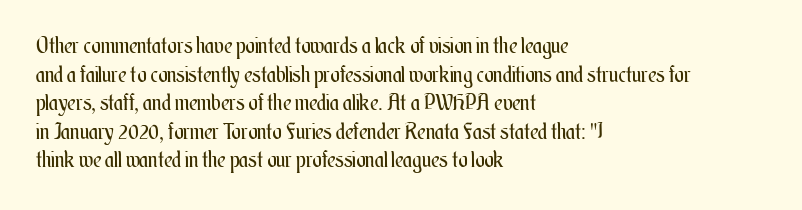
{"italic": "no", "bold": "no", "underline": "no", "align": "left", "line_spacing": "normal", "line_spacing_ratio": 1.3, "letter_spacing": "normal", "letter_spacing_em": 0.0, "glyph_px": 22}
